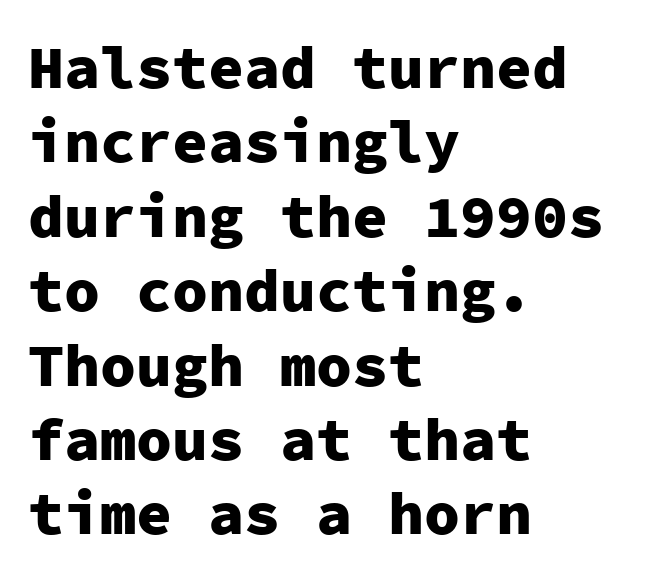
{"serif": "no", "italic": "no", "bold": "yes", "weight": "heavy", "width": "normal", "stroke_contrast": "low", "x_height": "medium", "monospaced": "yes", "underline": "no", "align": "left", "line_spacing_ratio": 1.24, "letter_spacing": "normal", "letter_spacing_em": 0.0, "glyph_px": 60}
